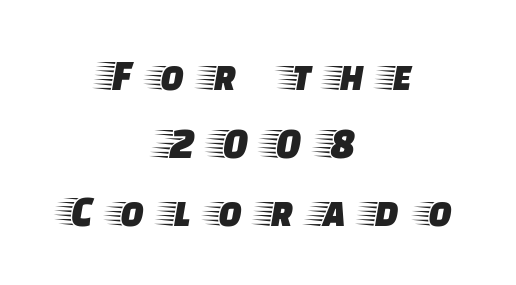
{"serif": "yes", "width": "wide", "stroke_contrast": "low", "x_height": "large", "monospaced": "no", "underline": "no", "align": "center", "line_spacing": "normal", "line_spacing_ratio": 1.55, "letter_spacing": "wide", "letter_spacing_em": 0.44, "glyph_px": 44}
